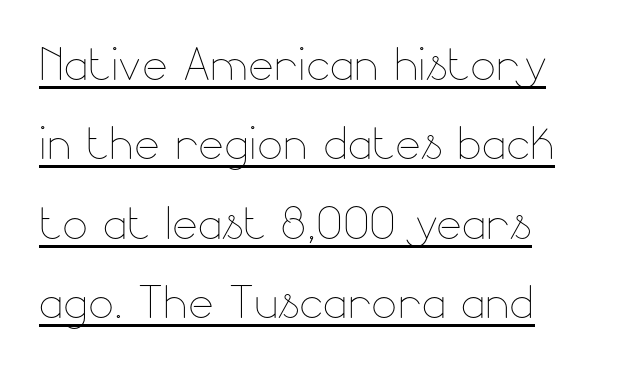
The image shows 61 px thin type, upright; set normal line spacing (1.3x), normal letter spacing, underlined; low stroke contrast and a small x-height.
